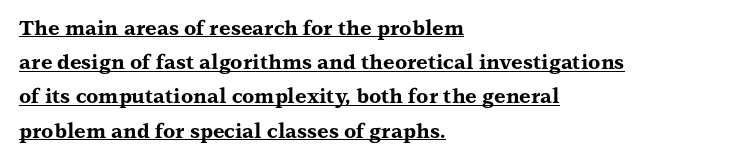
The image shows 20 px bold type, upright; set left-aligned, line spacing 1.71x, normal letter spacing, underlined.
